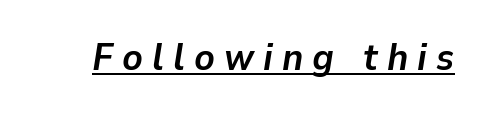
Q: Is the text bold? A: Yes.
Q: Is the text italic (slanted)? A: Yes, it leans right by about 9 degrees.
Q: Is the text underlined? A: Yes.
Q: Is the spacing between letters normal or unusually wide? A: Unusually wide.
Q: Width (condensed, normal, or wide)? A: Normal.
Q: Stroke contrast? A: Low.
Q: x-height? A: Medium.
Q: Monospaced? A: No.
